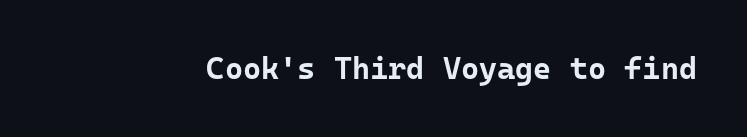
Q: Is the text bold? A: Yes.
Q: Is the text italic (slanted)? A: No, it is upright.
Q: Is the typeface a serif or a sans-serif typeface? A: Sans-serif.
Q: Is the text underlined? A: No.
Q: Is the spacing between letters normal or unusually wide? A: Normal.
Q: Width (condensed, normal, or wide)? A: Normal.
Q: Stroke contrast? A: Low.
Q: x-height? A: Medium.
Q: Monospaced? A: Yes.
